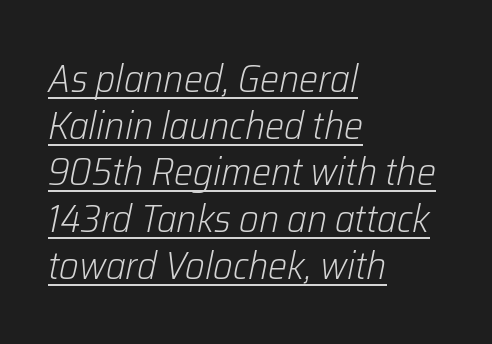
You could call the tracking neutral — neither tight nor loose. Stroke thickness stays within the range of a standard reading face or lighter. A typographer would call this underscored text. Does the copy run flush right? No — it runs flush left. The letters advance in unequal steps, a hallmark of proportional type. Notice how the stems are inclined rather than vertical — that's the hallmark of italics.
